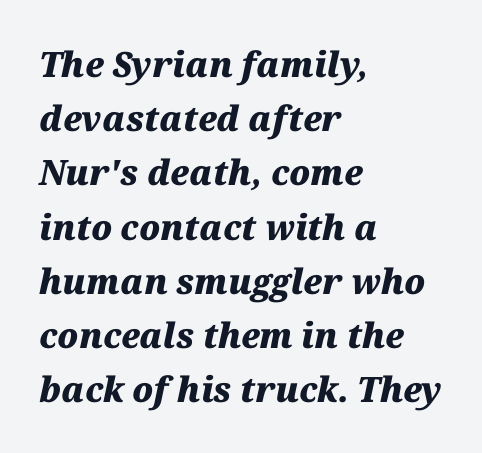
A typesetter would call this proportional, since set widths differ per character. Visually the block forms a straight wall on the left and a jagged coastline on the right. Yep, that's italic — everything's leaning. Each new line begins a customary step beneath the previous one. I'd describe the lettering as bold — thick and assertive.
